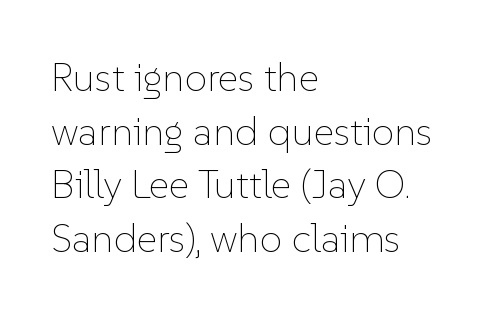
{"italic": "no", "bold": "no", "weight": "thin", "width": "normal", "stroke_contrast": "low", "x_height": "medium", "monospaced": "no", "underline": "no", "align": "left", "line_spacing": "normal", "line_spacing_ratio": 1.34, "letter_spacing": "normal", "letter_spacing_em": 0.0, "glyph_px": 40}
